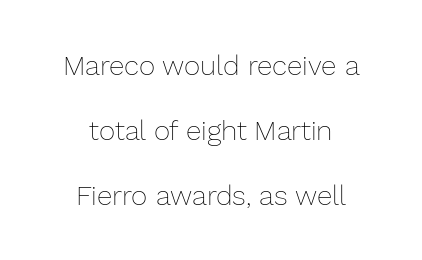
A typesetter would call this proportional, since set widths differ per character. Vertically, the passage feels expansive, rows floating well apart. Layout note: lines centered. Characters remain perfectly vertical along every line. No extra ink here — the face is not bold. Each word holds together tightly as a unit, with standard inter-letter gaps.
